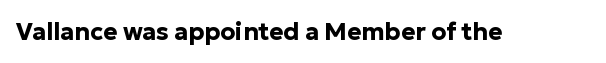
What stands out about the letter spacing? Nothing — it is the standard amount. Upright lettering throughout. Bold? Absolutely — the strokes are thick and heavy. The glyphs are unaccompanied by any horizontal stroke below them.
